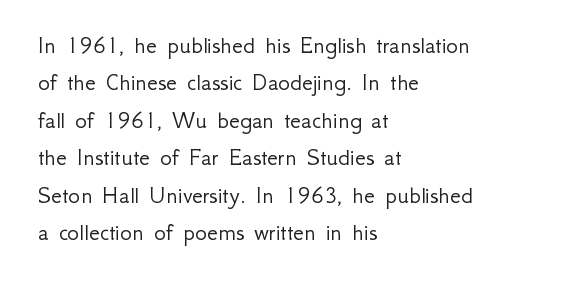
The image shows 25 px text type, upright; set left-aligned, normal line spacing (1.5x), normal letter spacing, not underlined.
